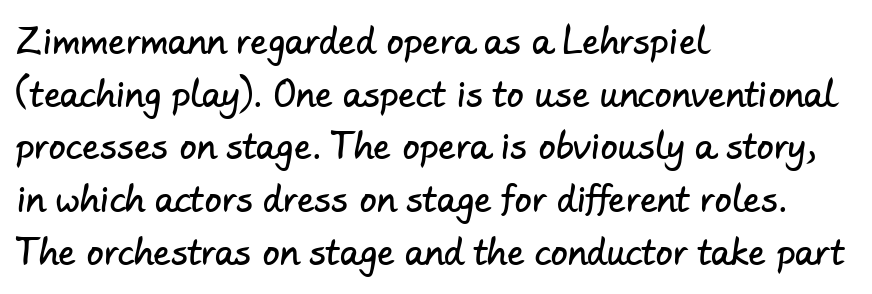
Q: Is the typeface a serif or a sans-serif typeface? A: Sans-serif.
Q: Is the text underlined? A: No.
Q: How is the paragraph aligned? A: Left-aligned.
Q: Is the spacing between letters normal or unusually wide? A: Normal.
Q: Is the spacing between lines tight, normal or loose? A: Normal.
Q: Width (condensed, normal, or wide)? A: Normal.
Q: Stroke contrast? A: Low.
Q: x-height? A: Small.
Q: Monospaced? A: No.
